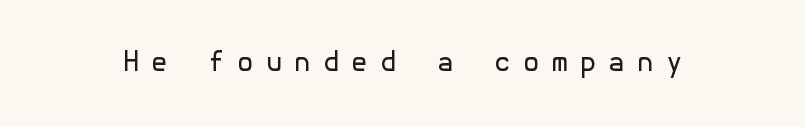
Upright lettering throughout. A quiet, ordinary-to-light weight characterises the typeface. The strip under each line holds only bare page. The face used here is rendered with a markedly widened letterfit.
